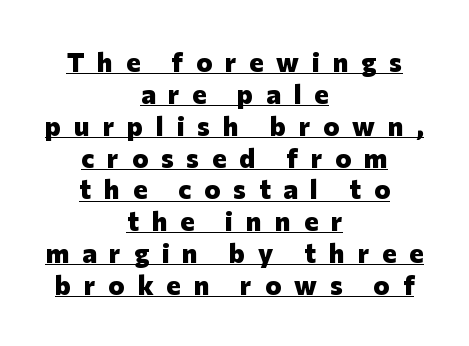
The image shows 27 px bold type, upright; set centered, line spacing 1.18x, unusually wide letter spacing (+0.48 em), underlined.
